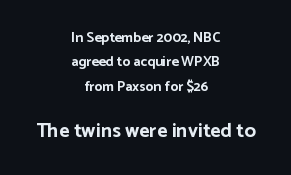
Q: Is the text bold? A: Yes.
Q: Is the text italic (slanted)? A: No, it is upright.
Q: Is the text underlined? A: No.
Q: How is the paragraph aligned? A: Centered.
Q: Is the spacing between letters normal or unusually wide? A: Normal.
Q: Which block of text is set in a larger size, the first (top) or the second (bottom)? A: The second (bottom) one.
